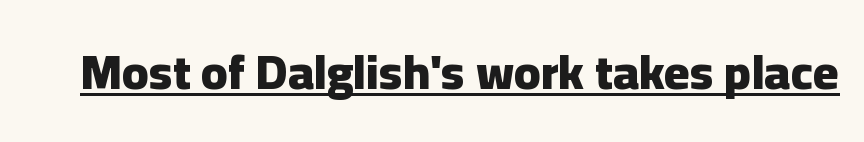
Does the lettering tilt? It doesn't — this is upright. Its strokes are broad and dark, the hallmark of bold type. Tracking value appears to be zero — textbook default spacing. This sample carries an underscore along the baseline area. This is sans-serif lettering, the kind often seen on screens and signage.
